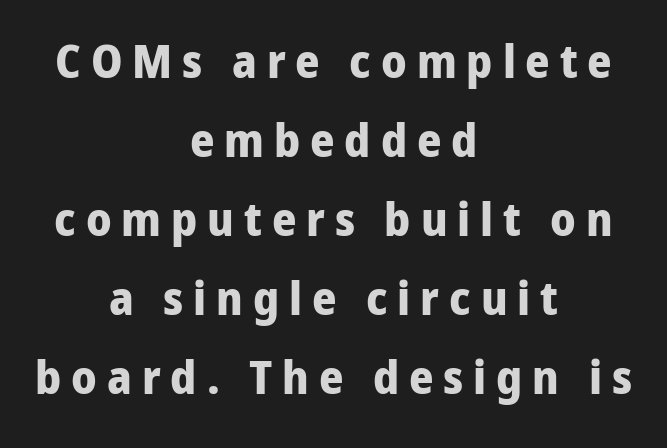
{"serif": "no", "italic": "no", "bold": "yes", "weight": "bold", "width": "normal", "stroke_contrast": "low", "x_height": "medium", "monospaced": "no", "underline": "no", "align": "center", "line_spacing": "normal", "line_spacing_ratio": 1.68, "letter_spacing": "wide", "letter_spacing_em": 0.21, "glyph_px": 47}
